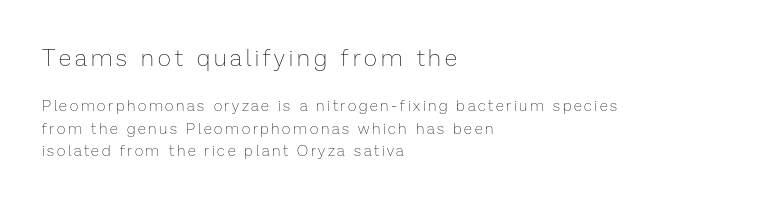
The image shows 23 px text type, upright; set left-aligned, normal line spacing (1.51x), not underlined; the first (top) block is 1.53x larger.
